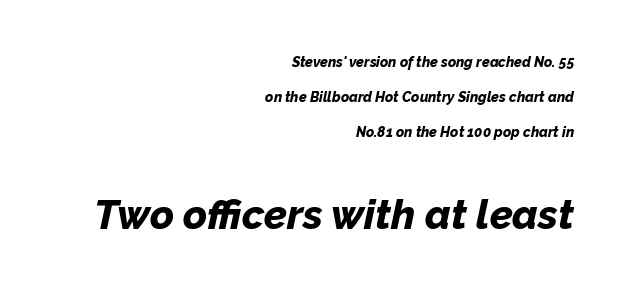
There is no visible air inserted between adjacent glyphs. This sample has the flowing, uneven cadence of proportional lettering. Descenders are the only things crossing below the line. The text block is weighted toward the right margin, trailing off unevenly leftward.
